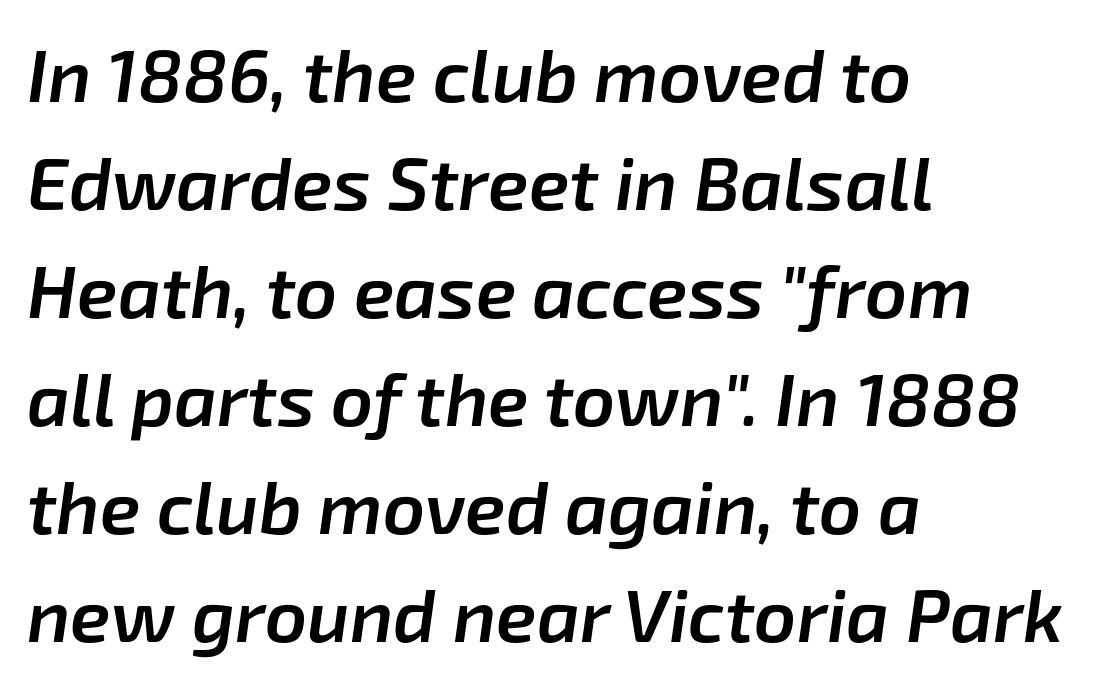
Regarding leading, the lines here are spaced in the standard way. The glyphs look as if they've been sheared to an angle. Which margin do the lines hug? The left one — the right edge is uneven. A typesetter would call this zero additional tracking. Do the characters align in a grid? No, the font is proportional.
